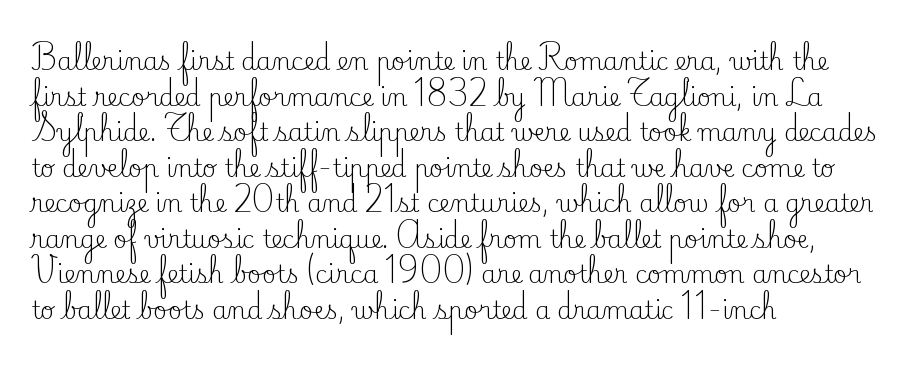
No italicization has been applied; the sample stays upright. Each line starts at the same left margin while the right side varies. Weight: regular or lighter. Compared with typical paragraphs, the rows here are spaced about the same. No extra tracking has been applied to these lines. Any mark beneath the type? The region is blank.
